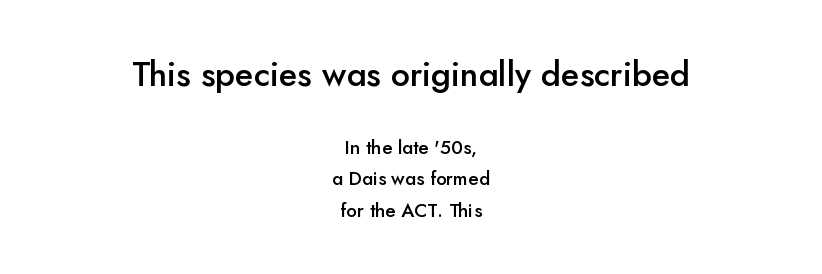
Q: Is the text bold? A: Semi-bold.
Q: Is the text italic (slanted)? A: No, it is upright.
Q: Is the typeface a serif or a sans-serif typeface? A: Sans-serif.
Q: Is the text underlined? A: No.
Q: How is the paragraph aligned? A: Centered.
Q: Is the spacing between letters normal or unusually wide? A: Normal.
Q: Is the spacing between lines tight, normal or loose? A: Normal.
Q: Which block of text is set in a larger size, the first (top) or the second (bottom)? A: The first (top) one.
Q: Width (condensed, normal, or wide)? A: Normal.
Q: Stroke contrast? A: Low.
Q: x-height? A: Small.
Q: Monospaced? A: No.
